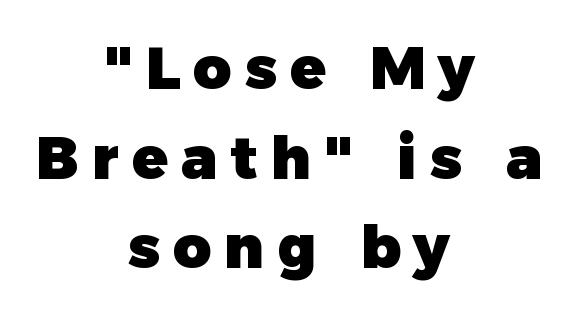
{"serif": "no", "bold": "yes", "weight": "heavy", "width": "normal", "x_height": "medium", "monospaced": "no", "underline": "no", "align": "center", "line_spacing": "normal", "line_spacing_ratio": 1.52, "letter_spacing": "wide", "letter_spacing_em": 0.22, "glyph_px": 59}
